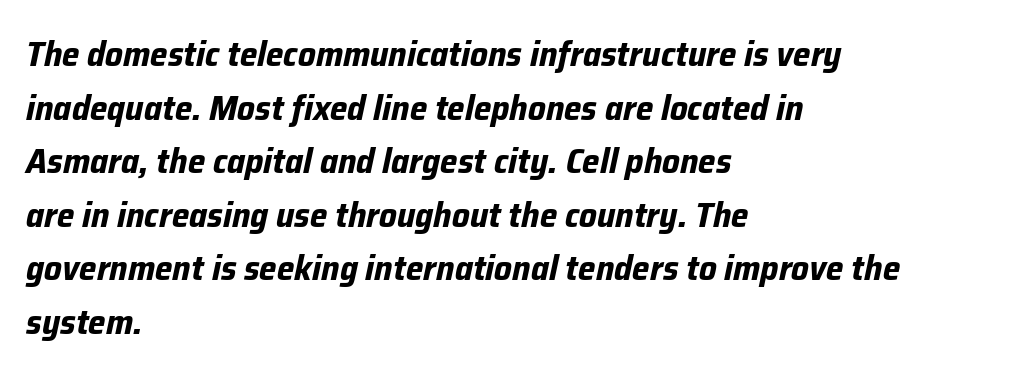
Q: Is the text bold? A: Yes.
Q: Is the text italic (slanted)? A: Yes, it leans right by about 12 degrees.
Q: Is the text underlined? A: No.
Q: How is the paragraph aligned? A: Left-aligned.
Q: Is the spacing between letters normal or unusually wide? A: Normal.
Q: Is the spacing between lines tight, normal or loose? A: Normal.
Q: Width (condensed, normal, or wide)? A: Normal.
Q: Stroke contrast? A: Low.
Q: x-height? A: Medium.
Q: Monospaced? A: No.
